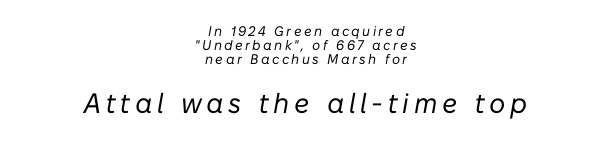
This sample uses an oblique cut, with every glyph tilted off the vertical. Anything drawn beneath the words? Only blank space. The typesetting does not lean heavy: it is not bold. Reading down the column, the eye jumps only a short way to each next line.
